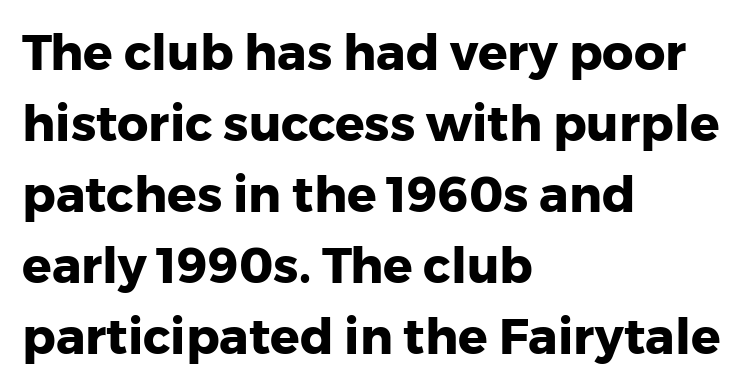
The passage shown is typeset with a sans-serif family. A typesetter would call this proportional, since set widths differ per character. Evenly set lines give the paragraph a standard silhouette. Anything drawn beneath the words? Only blank space.
